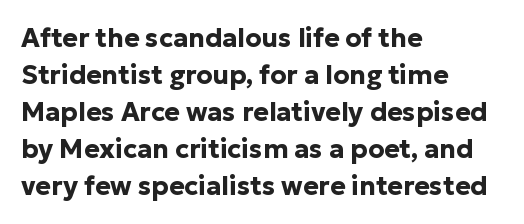
{"italic": "no", "bold": "yes", "underline": "no", "align": "left", "line_spacing": "normal", "line_spacing_ratio": 1.42, "letter_spacing": "normal", "letter_spacing_em": 0.0, "glyph_px": 26}
